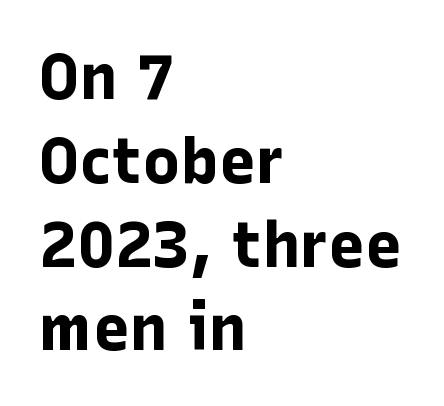
The horizontal fit of the characters is conventional and even. The letters carry no serifs — their stems end cleanly without finishing strokes. Bare-footed words on every line. A typesetter would call this proportional, since set widths differ per character.
